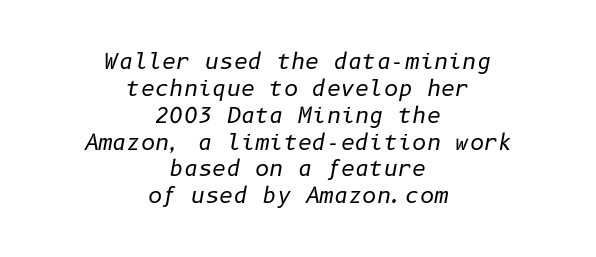
Q: Is the text bold? A: No.
Q: Is the text italic (slanted)? A: Yes, it leans right by about 10 degrees.
Q: Is the text underlined? A: No.
Q: How is the paragraph aligned? A: Centered.
Q: Is the spacing between letters normal or unusually wide? A: Normal.
